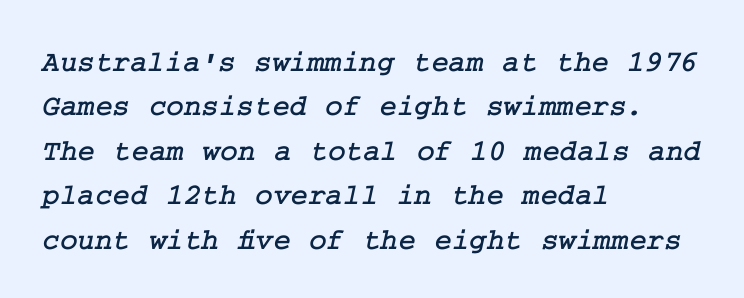
Q: Is the typeface a serif or a sans-serif typeface? A: Serif.
Q: Is the text underlined? A: No.
Q: How is the paragraph aligned? A: Left-aligned.
Q: Is the spacing between letters normal or unusually wide? A: Normal.
Q: Is the spacing between lines tight, normal or loose? A: Normal.
Q: Width (condensed, normal, or wide)? A: Normal.
Q: Stroke contrast? A: Low.
Q: x-height? A: Medium.
